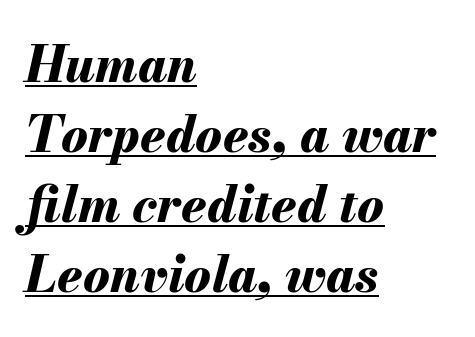
{"italic": "yes", "lean": "right", "slant_degrees": 13, "bold": "yes", "weight": "bold", "width": "normal", "stroke_contrast": "medium", "x_height": "small", "monospaced": "no", "underline": "yes", "align": "left", "line_spacing": "normal", "line_spacing_ratio": 1.4, "letter_spacing": "normal", "letter_spacing_em": 0.0, "glyph_px": 50}
